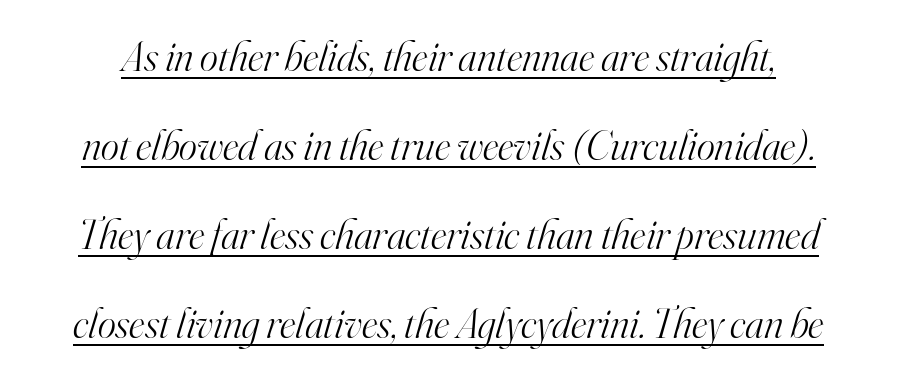
{"serif": "yes", "italic": "yes", "lean": "right", "slant_degrees": 16, "bold": "no", "weight": "light", "width": "normal", "stroke_contrast": "high", "x_height": "small", "monospaced": "no", "underline": "yes", "line_spacing": "loose", "line_spacing_ratio": 2.07, "letter_spacing": "normal", "letter_spacing_em": 0.0, "glyph_px": 43}
